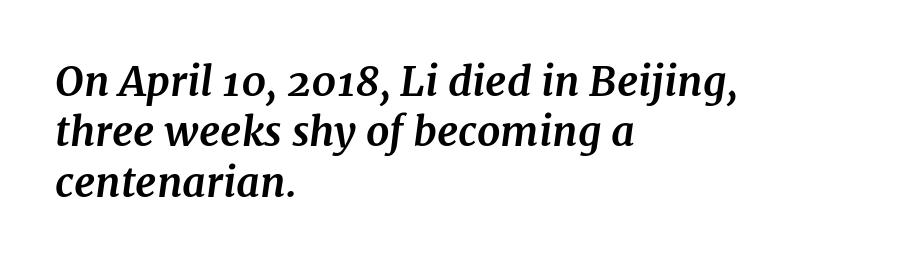
{"serif": "yes", "italic": "yes", "lean": "right", "slant_degrees": 7, "bold": "yes", "weight": "bold", "width": "normal", "stroke_contrast": "medium", "x_height": "medium", "monospaced": "no", "underline": "no", "align": "left", "line_spacing_ratio": 1.23, "letter_spacing": "normal", "letter_spacing_em": 0.0, "glyph_px": 41}
